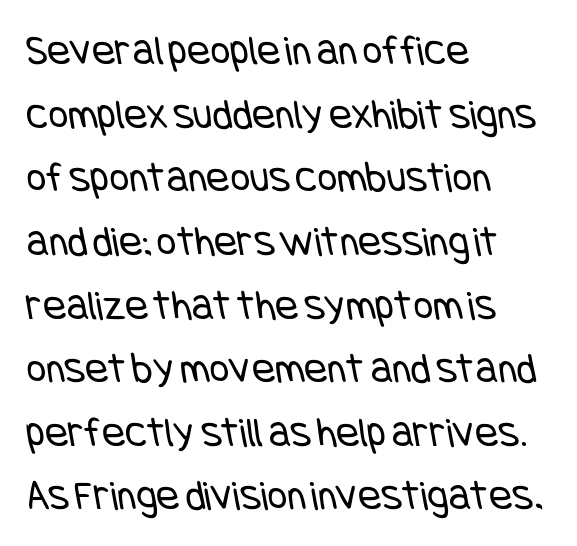
{"serif": "no", "bold": "no", "weight": "regular", "width": "condensed", "stroke_contrast": "low", "x_height": "large", "underline": "no", "align": "left", "line_spacing": "normal", "line_spacing_ratio": 1.48, "letter_spacing": "normal", "letter_spacing_em": 0.0, "glyph_px": 43}
